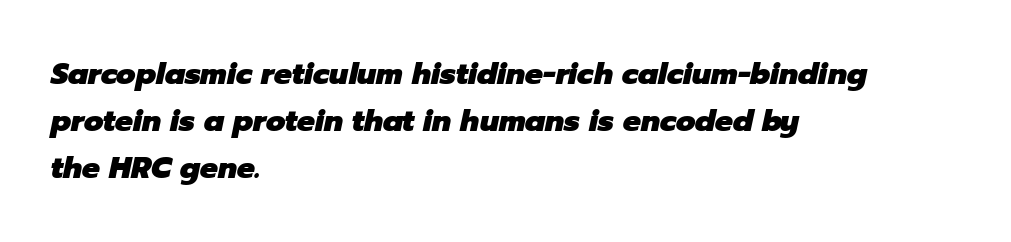
Q: Is the text bold? A: Yes.
Q: Is the text italic (slanted)? A: Yes, it leans right by about 12 degrees.
Q: Is the text underlined? A: No.
Q: How is the paragraph aligned? A: Left-aligned.
Q: Is the spacing between letters normal or unusually wide? A: Normal.
Q: Is the spacing between lines tight, normal or loose? A: Normal.
Q: Width (condensed, normal, or wide)? A: Normal.
Q: Stroke contrast? A: Low.
Q: x-height? A: Medium.
Q: Monospaced? A: No.
